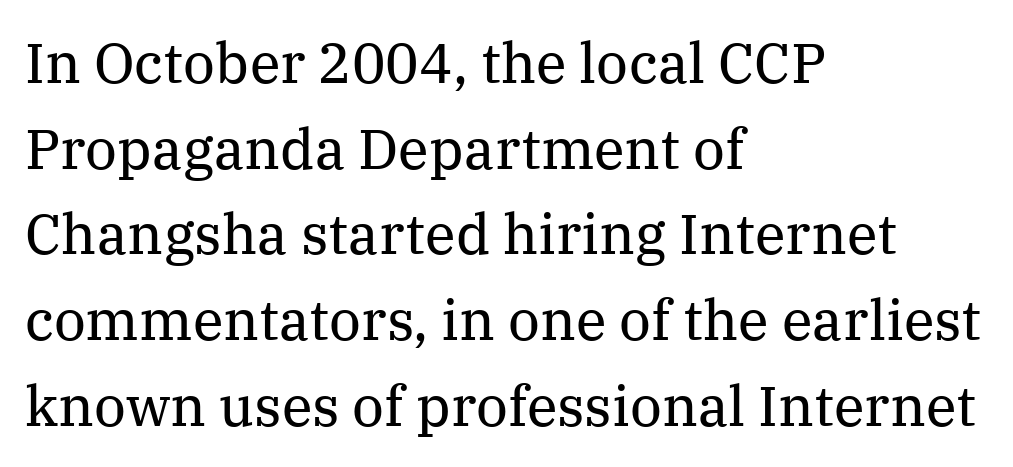
Q: Is the text bold? A: No.
Q: Is the text italic (slanted)? A: No, it is upright.
Q: Is the typeface a serif or a sans-serif typeface? A: Serif.
Q: Is the text underlined? A: No.
Q: How is the paragraph aligned? A: Left-aligned.
Q: Is the spacing between letters normal or unusually wide? A: Normal.
Q: Is the spacing between lines tight, normal or loose? A: Normal.
Q: Width (condensed, normal, or wide)? A: Normal.
Q: Stroke contrast? A: Medium.
Q: x-height? A: Medium.
Q: Monospaced? A: No.
